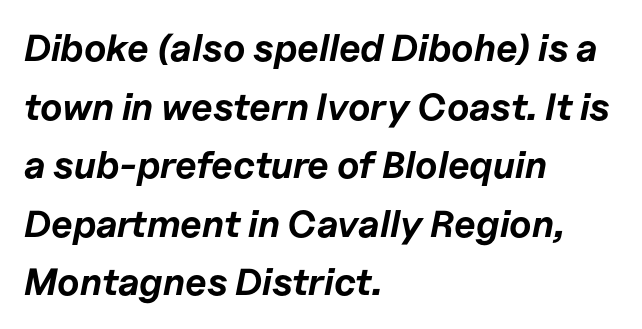
The image shows 38 px bold type, italic (leaning right); set left-aligned, normal line spacing (1.54x), normal letter spacing, not underlined; low stroke contrast and a medium x-height.
